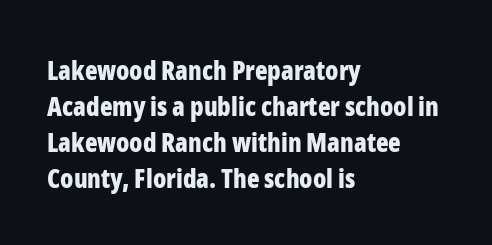
Q: Is the text bold? A: Yes.
Q: Is the text italic (slanted)? A: No, it is upright.
Q: Is the text underlined? A: No.
Q: How is the paragraph aligned? A: Left-aligned.
Q: Is the spacing between letters normal or unusually wide? A: Normal.
Q: Is the spacing between lines tight, normal or loose? A: Normal.
